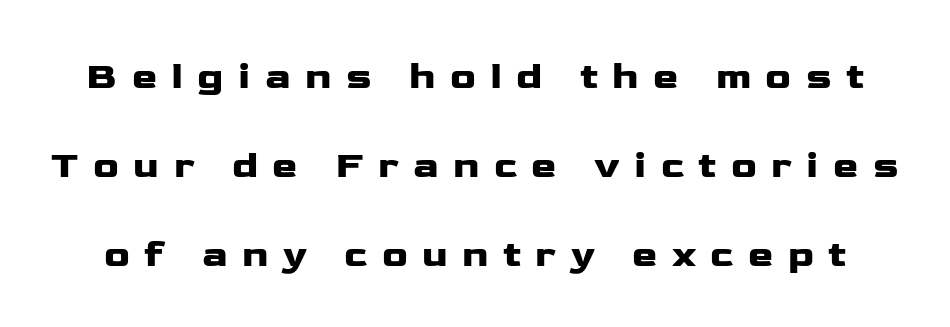
The image shows 38 px wide sans-serif type, upright; set loose line spacing (2.34x), unusually wide letter spacing (+0.38 em), not underlined; low stroke contrast and a medium x-height.
